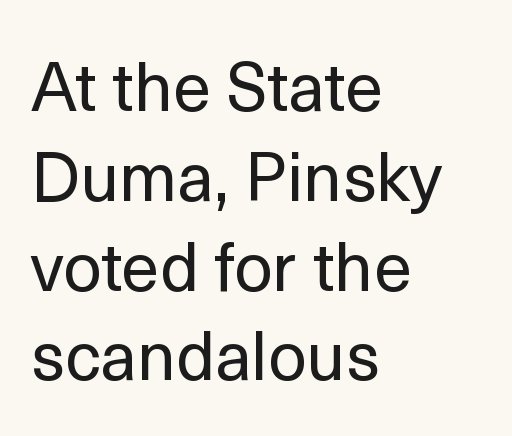
The image shows 68 px regular-weight sans-serif type, upright; set left-aligned, normal line spacing (1.32x), normal letter spacing, not underlined; a medium x-height.
